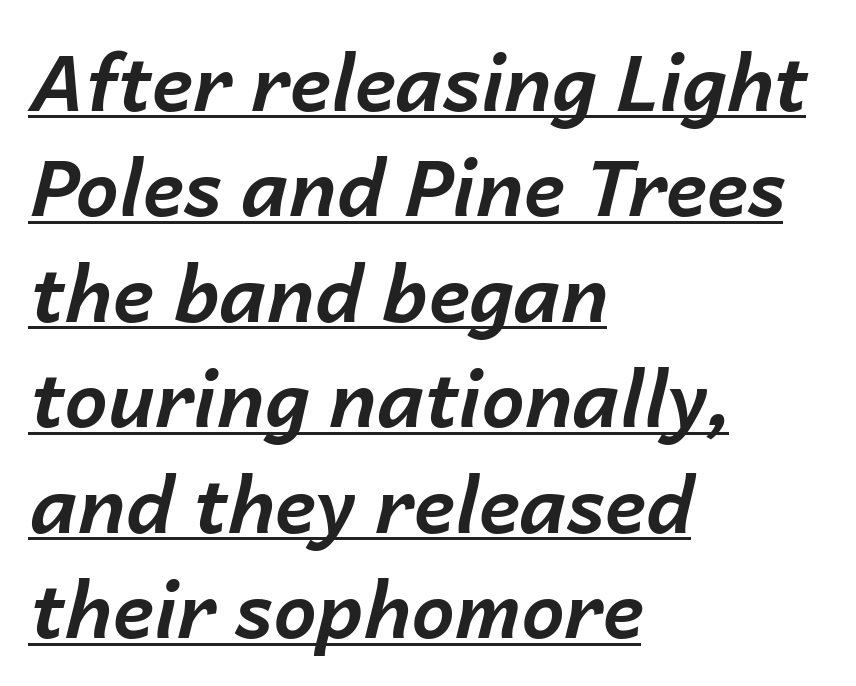
Notice how the passage keeps a crisp vertical edge on the left only. Beneath each row of characters lies a ruled line. Spacing verdict: proportional, widths tailored to each character. Look at the tracking — it's just the regular setting, nothing added. Compared with an ordinary text face, these strokes are far heavier — a full bold. Honestly, the row spacing looks completely unremarkable.
